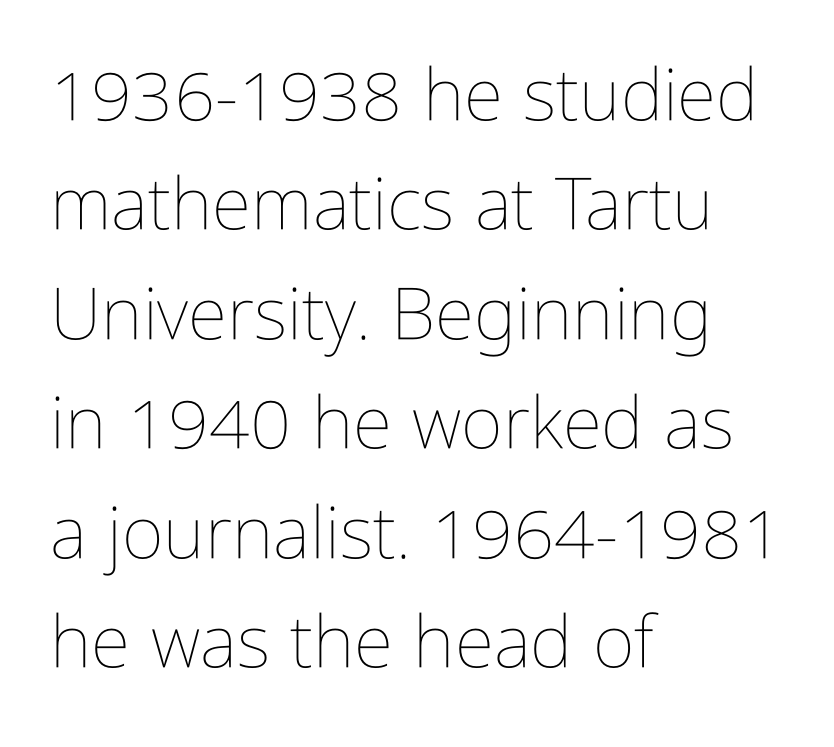
Compared with typical body copy, the letter spacing here is the same. These lines were composed using upright roman letters. The passage shown is typed in a proportional face where columns would drift. The rendering anchors every line to the left-hand side. The space directly below the letters is spotless.
